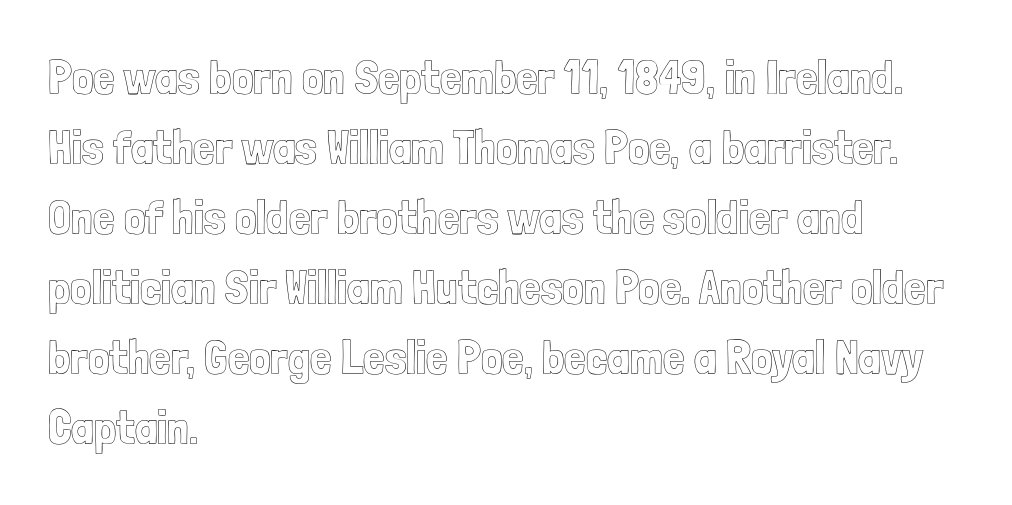
The image shows 48 px condensed type, upright; set left-aligned, normal line spacing (1.46x), normal letter spacing, not underlined; a medium x-height.
